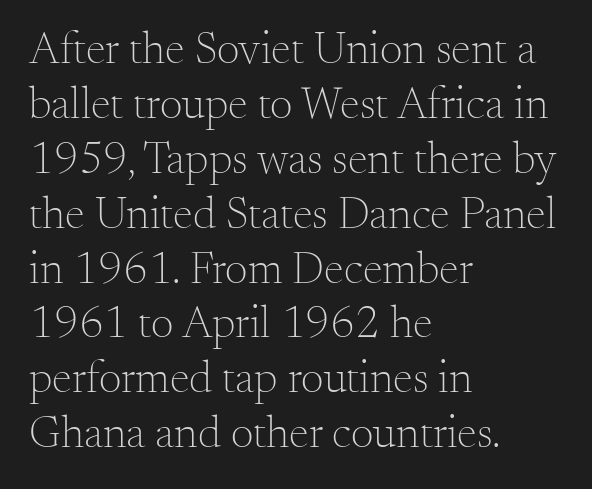
Q: Is the text bold? A: No.
Q: Is the text italic (slanted)? A: No, it is upright.
Q: Is the typeface a serif or a sans-serif typeface? A: Serif.
Q: Is the text underlined? A: No.
Q: How is the paragraph aligned? A: Left-aligned.
Q: Is the spacing between letters normal or unusually wide? A: Normal.
Q: Width (condensed, normal, or wide)? A: Normal.
Q: Stroke contrast? A: Medium.
Q: x-height? A: Small.
Q: Monospaced? A: No.
